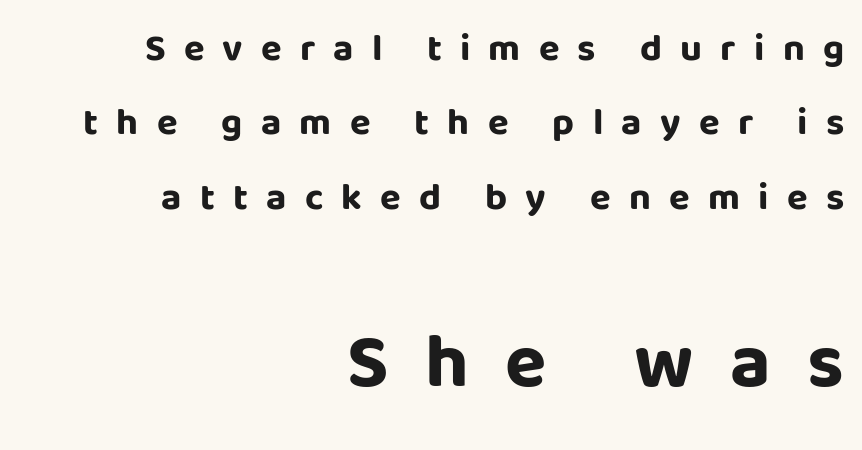
The image shows 76 px bold sans-serif type, upright; set right-aligned, loose line spacing (1.96x), unusually wide letter spacing (+0.48 em), not underlined; the second (bottom) block is 2.0x larger; low stroke contrast and a large x-height.
